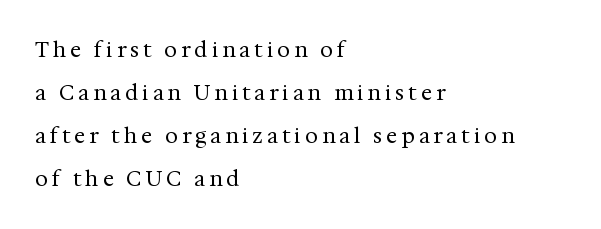
{"italic": "no", "bold": "no", "underline": "no", "align": "left", "line_spacing": "loose", "line_spacing_ratio": 2.05, "glyph_px": 21}
